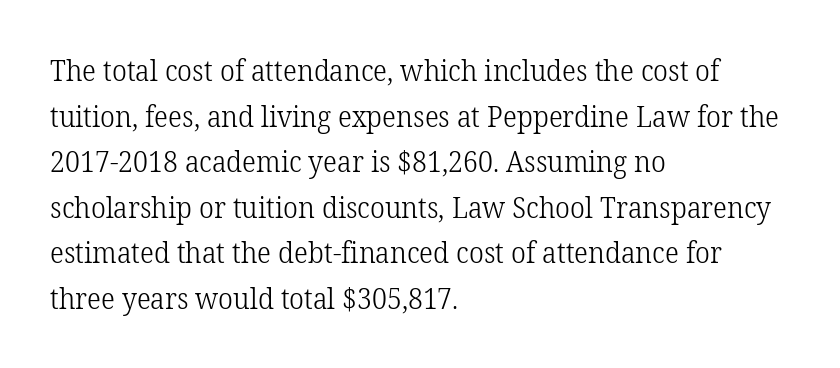
{"serif": "yes", "italic": "no", "bold": "no", "weight": "light", "width": "normal", "stroke_contrast": "low", "x_height": "medium", "monospaced": "no", "underline": "no", "align": "left", "line_spacing": "normal", "line_spacing_ratio": 1.57, "letter_spacing": "normal", "letter_spacing_em": 0.0, "glyph_px": 29}
